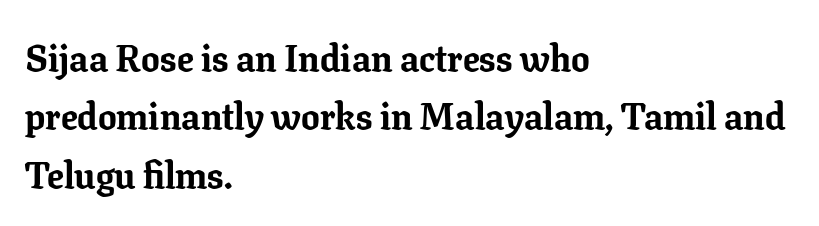
Q: Is the text bold? A: Yes.
Q: Is the text italic (slanted)? A: No, it is upright.
Q: Is the typeface a serif or a sans-serif typeface? A: Serif.
Q: Is the text underlined? A: No.
Q: How is the paragraph aligned? A: Left-aligned.
Q: Is the spacing between letters normal or unusually wide? A: Normal.
Q: Is the spacing between lines tight, normal or loose? A: Normal.
Q: Width (condensed, normal, or wide)? A: Normal.
Q: Stroke contrast? A: Low.
Q: x-height? A: Medium.
Q: Monospaced? A: No.
